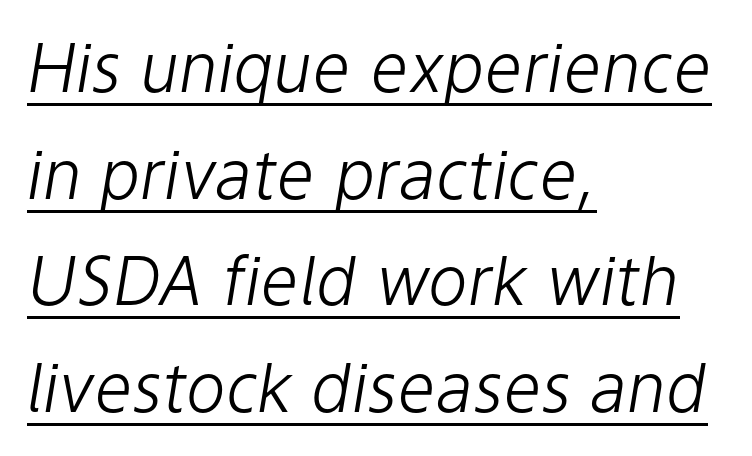
The image shows 67 px light type, italic (leaning right); set left-aligned, normal line spacing (1.59x), normal letter spacing, underlined; low stroke contrast and a medium x-height.
